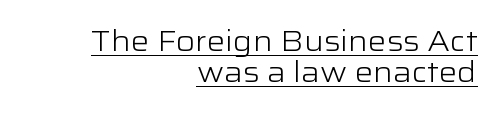
The image shows 29 px light, wide sans-serif type, upright; set right-aligned, tight line spacing (1.08x), normal letter spacing, underlined; low stroke contrast and a medium x-height.
